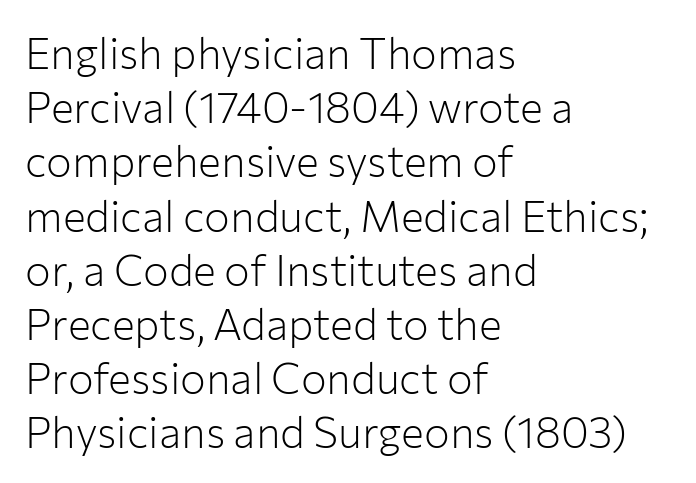
The image shows 43 px light sans-serif type, upright; set left-aligned, normal line spacing (1.26x), normal letter spacing, not underlined; low stroke contrast and a medium x-height.
